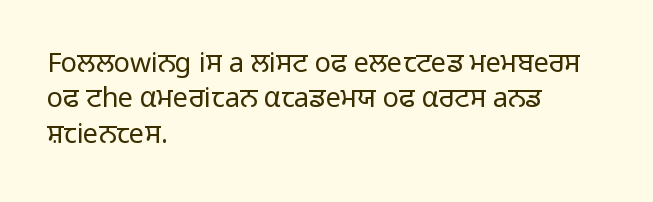
Q: Is the text bold? A: No.
Q: Is the text italic (slanted)? A: No, it is upright.
Q: Is the text underlined? A: No.
Q: How is the paragraph aligned? A: Left-aligned.
Q: Is the spacing between letters normal or unusually wide? A: Normal.
Q: Is the spacing between lines tight, normal or loose? A: Normal.
